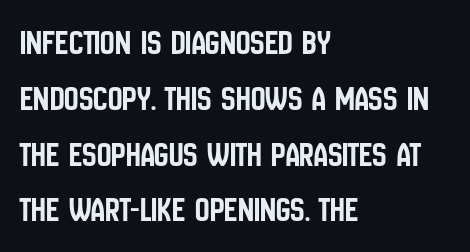
Notice how the stems are strictly vertical — no italics here. Classification — sans serif. Successive baselines arrive at the customary interval. Each letter keeps its own natural width here, so spacing adapts to shape. The lines are quadded left. Descender tails drop into unmarked territory.
